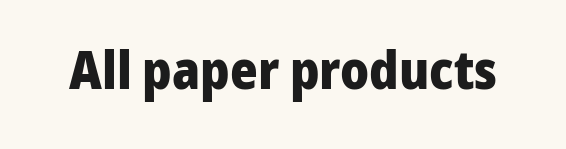
Q: Is the text bold? A: Yes.
Q: Is the text italic (slanted)? A: No, it is upright.
Q: Is the typeface a serif or a sans-serif typeface? A: Sans-serif.
Q: Is the text underlined? A: No.
Q: Is the spacing between letters normal or unusually wide? A: Normal.
Q: Width (condensed, normal, or wide)? A: Normal.
Q: Stroke contrast? A: Low.
Q: x-height? A: Medium.
Q: Monospaced? A: No.
